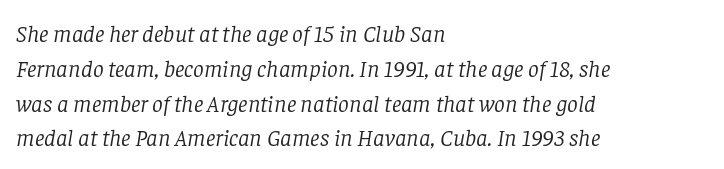
{"italic": "yes", "lean": "right", "slant_degrees": 8, "bold": "no", "underline": "no", "align": "left", "line_spacing": "normal", "line_spacing_ratio": 1.45, "letter_spacing": "normal", "letter_spacing_em": 0.0, "glyph_px": 24}
